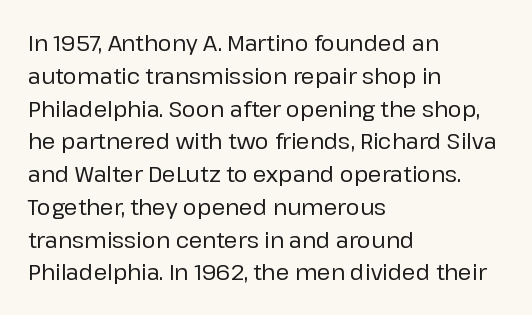
{"italic": "no", "underline": "no", "align": "left", "line_spacing": "normal", "line_spacing_ratio": 1.56, "letter_spacing": "normal", "letter_spacing_em": 0.0, "glyph_px": 21}
